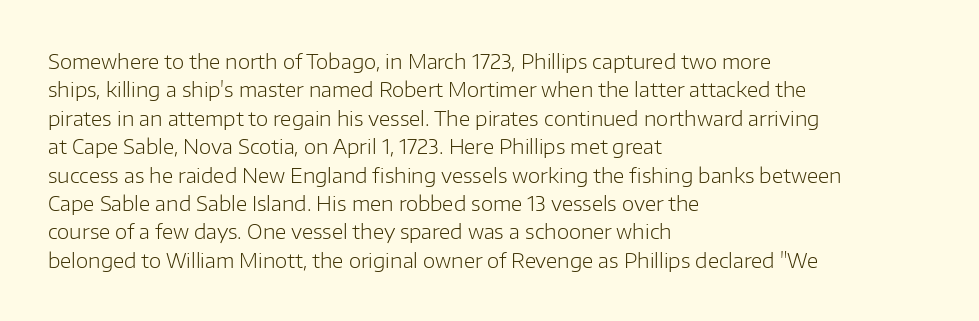
The image shows 20 px text type, upright; set left-aligned, normal line spacing (1.42x), normal letter spacing, not underlined.
